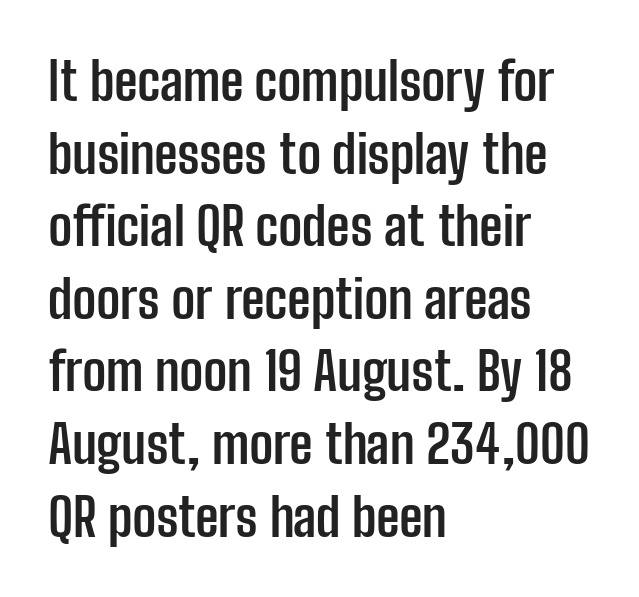
{"serif": "no", "italic": "no", "bold": "yes", "weight": "semibold", "width": "condensed", "stroke_contrast": "low", "x_height": "medium", "monospaced": "no", "underline": "no", "align": "left", "line_spacing": "normal", "line_spacing_ratio": 1.37, "letter_spacing": "normal", "letter_spacing_em": 0.0, "glyph_px": 53}
